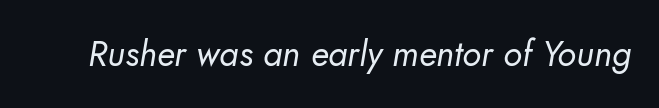
Any mark beneath the type? The region is blank. You could not count columns in this text — the font is proportionally spaced. The font is comparable to plain body text, perhaps lighter. This is sans-serif lettering, the kind often seen on screens and signage. What stands out about the letter spacing? Nothing — it is the standard amount.
